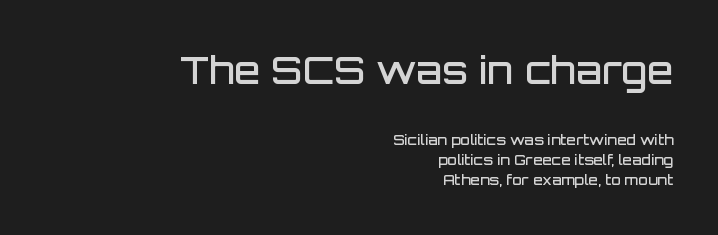
Q: Is the text bold? A: Semi-bold.
Q: Is the text italic (slanted)? A: No, it is upright.
Q: Is the typeface a serif or a sans-serif typeface? A: Sans-serif.
Q: Is the text underlined? A: No.
Q: How is the paragraph aligned? A: Right-aligned.
Q: Is the spacing between letters normal or unusually wide? A: Normal.
Q: Is the spacing between lines tight, normal or loose? A: Normal.
Q: Which block of text is set in a larger size, the first (top) or the second (bottom)? A: The first (top) one.
Q: Width (condensed, normal, or wide)? A: Normal.
Q: Stroke contrast? A: Low.
Q: x-height? A: Large.
Q: Monospaced? A: No.
